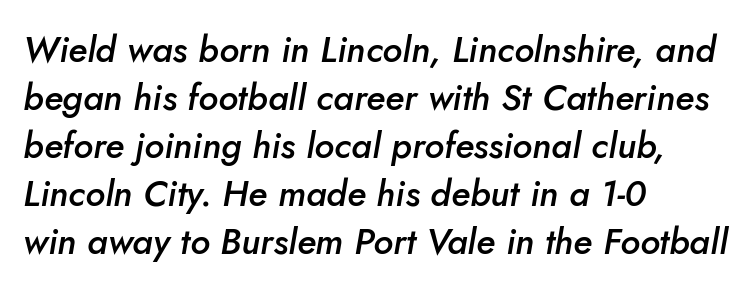
{"italic": "yes", "lean": "right", "slant_degrees": 5, "bold": "semi", "weight": "semibold", "width": "normal", "stroke_contrast": "low", "x_height": "small", "monospaced": "no", "underline": "no", "align": "left", "line_spacing": "normal", "line_spacing_ratio": 1.33, "letter_spacing": "normal", "letter_spacing_em": 0.0, "glyph_px": 36}
